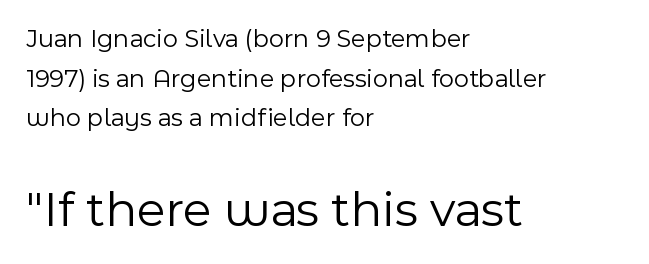
The image shows 51 px light sans-serif type, upright; set left-aligned, normal line spacing (1.52x), normal letter spacing, not underlined; the second (bottom) block is 1.96x larger; a medium x-height.
